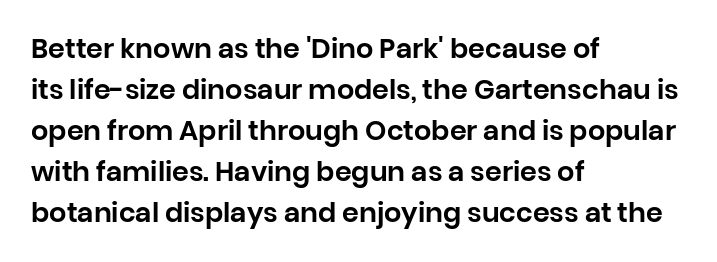
The image shows 27 px text type, upright; set left-aligned, normal line spacing (1.52x), normal letter spacing, not underlined.
